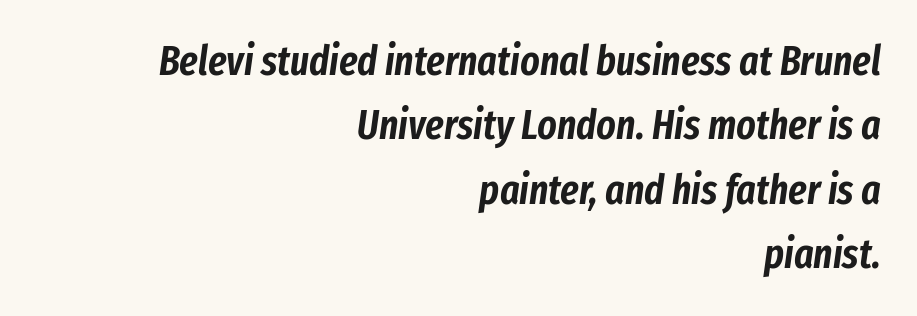
Leading: standard. Descenders hang freely into open space. The text carries the slant typical of an italic or oblique font. If you drew a ruler down the right edge, every line would touch it.
